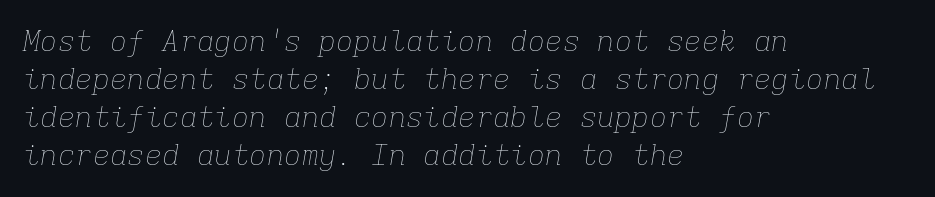
{"italic": "yes", "lean": "right", "slant_degrees": 9, "bold": "no", "weight": "thin", "width": "normal", "stroke_contrast": "low", "x_height": "medium", "monospaced": "yes", "underline": "no", "align": "left", "line_spacing": "normal", "line_spacing_ratio": 1.31, "letter_spacing": "normal", "letter_spacing_em": 0.0, "glyph_px": 29}
